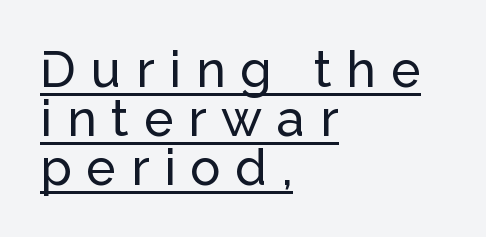
Q: Is the text italic (slanted)? A: No, it is upright.
Q: Is the typeface a serif or a sans-serif typeface? A: Sans-serif.
Q: Is the text underlined? A: Yes.
Q: How is the paragraph aligned? A: Left-aligned.
Q: Is the spacing between letters normal or unusually wide? A: Unusually wide.
Q: Is the spacing between lines tight, normal or loose? A: Tight.
Q: Width (condensed, normal, or wide)? A: Normal.
Q: Stroke contrast? A: Low.
Q: x-height? A: Medium.
Q: Monospaced? A: No.
